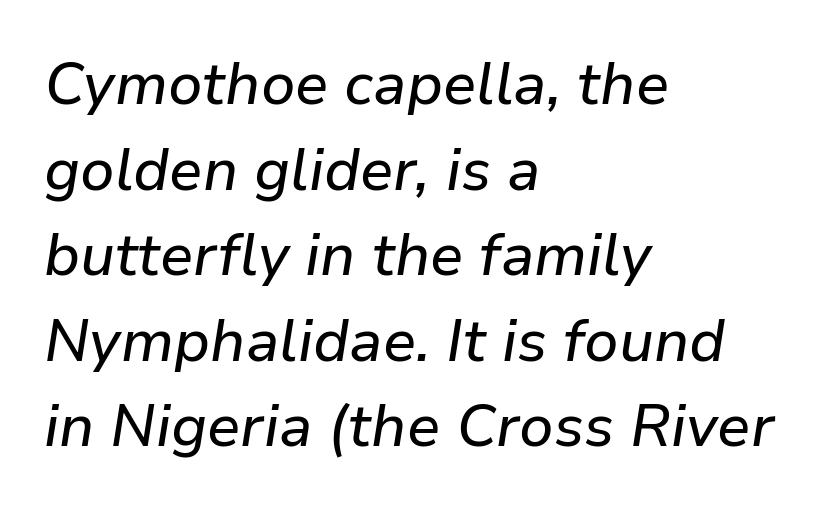
{"italic": "yes", "lean": "right", "slant_degrees": 9, "width": "normal", "stroke_contrast": "low", "x_height": "medium", "monospaced": "no", "underline": "no", "align": "left", "line_spacing": "normal", "line_spacing_ratio": 1.45, "letter_spacing": "normal", "letter_spacing_em": 0.0, "glyph_px": 59}
